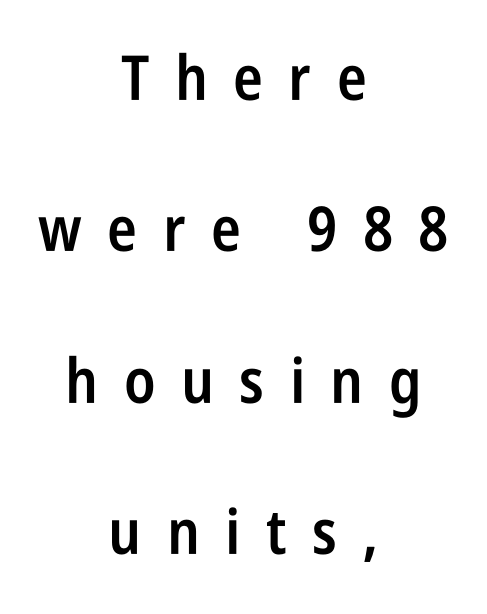
The image shows 62 px semibold, condensed sans-serif type, upright; set centered, loose line spacing (2.44x), unusually wide letter spacing (+0.41 em), not underlined; low stroke contrast and a large x-height.
